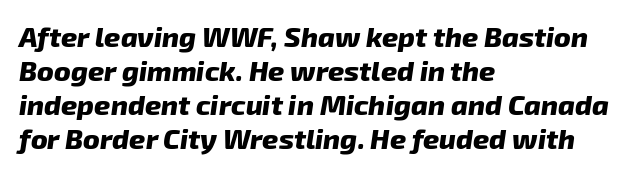
The image shows 28 px heavy type, italic (leaning right); set left-aligned, line spacing 1.21x, normal letter spacing, not underlined; low stroke contrast and a medium x-height.
